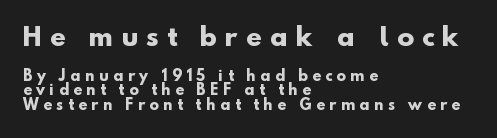
The image shows 25 px bold type; set left-aligned, tight line spacing (1.01x), unusually wide letter spacing (+0.33 em), not underlined; the first (top) block is 1.79x larger.
